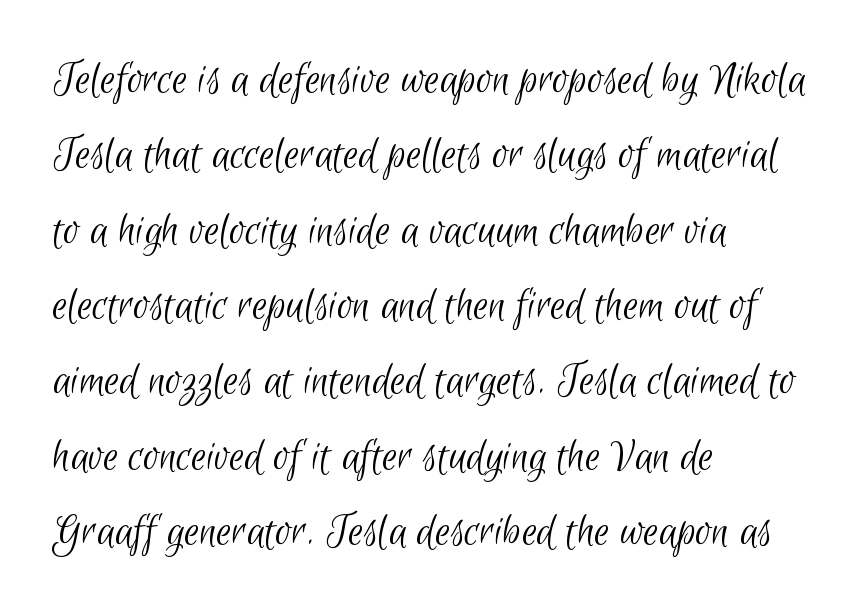
How would I describe the line gaps? Plain and ordinary. The face used here is proportionally spaced, like ordinary book or web type. Line starts are locked; line ends wander. Stems here are at most as thick as an everyday book face. The gaps between neighbouring characters are ordinary and unremarkable. Check the space under the baseline: it is left empty.
